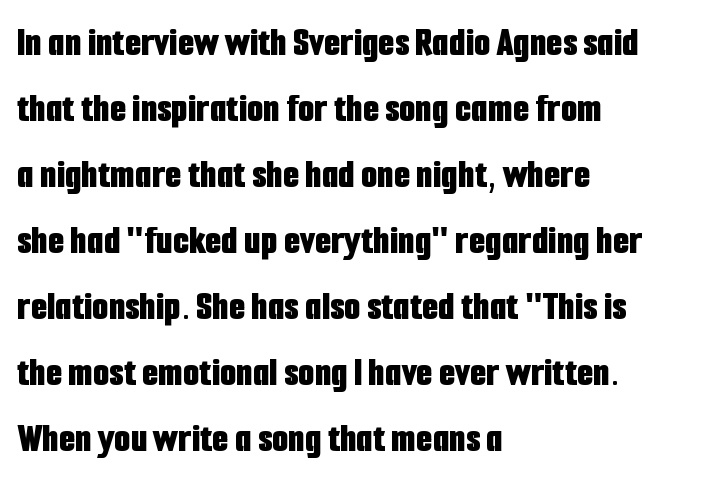
{"serif": "no", "italic": "no", "bold": "yes", "weight": "bold", "width": "condensed", "stroke_contrast": "low", "x_height": "medium", "monospaced": "no", "underline": "no", "align": "left", "line_spacing": "normal", "line_spacing_ratio": 1.57, "letter_spacing": "normal", "letter_spacing_em": 0.0, "glyph_px": 42}
